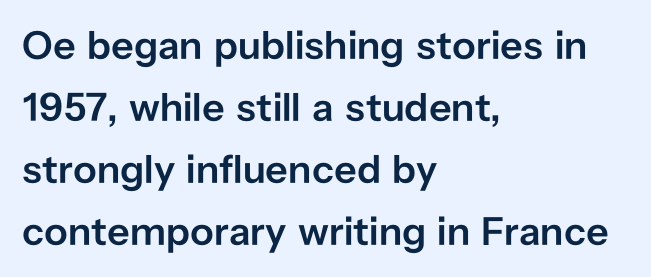
{"serif": "no", "italic": "no", "bold": "semi", "weight": "semibold", "width": "normal", "stroke_contrast": "low", "x_height": "medium", "monospaced": "no", "underline": "no", "align": "left", "line_spacing": "normal", "line_spacing_ratio": 1.55, "letter_spacing": "normal", "letter_spacing_em": 0.0, "glyph_px": 40}
